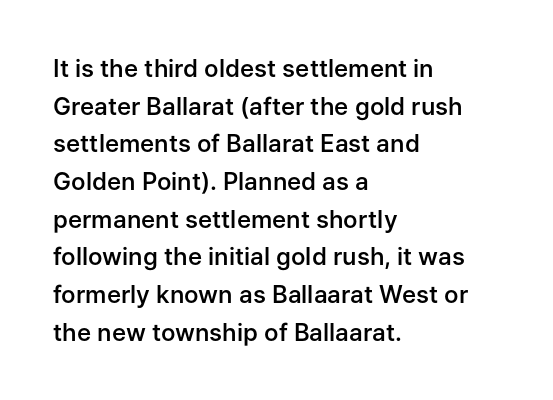
If you drew a ruler down the left edge, every line would touch it. Successive baselines arrive at the customary interval. The passage shown is semibold, sitting just below true bold. Style check: upright.
